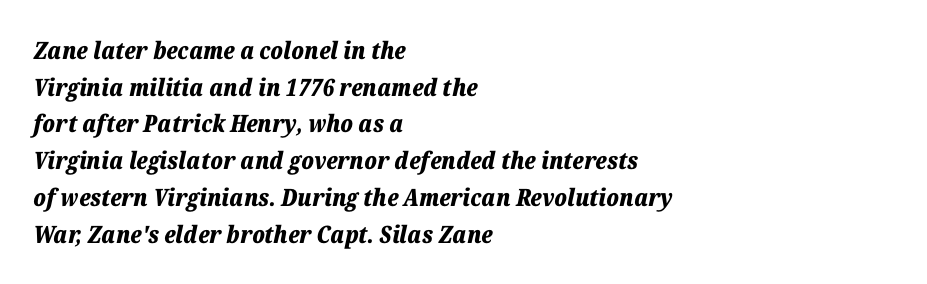
{"italic": "yes", "lean": "right", "slant_degrees": 12, "bold": "yes", "underline": "no", "align": "left", "line_spacing": "normal", "line_spacing_ratio": 1.53, "letter_spacing": "normal", "letter_spacing_em": 0.0, "glyph_px": 24}
